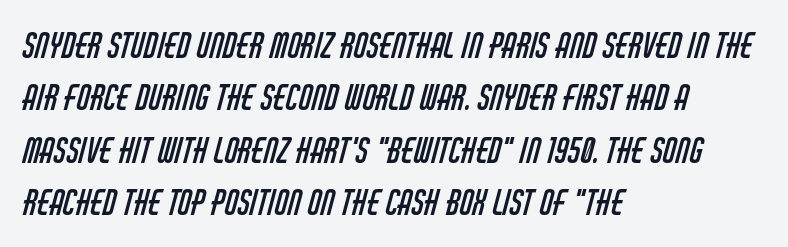
{"serif": "no", "bold": "no", "weight": "regular", "width": "condensed", "stroke_contrast": "low", "x_height": "large", "monospaced": "no", "underline": "no", "align": "left", "line_spacing": "normal", "line_spacing_ratio": 1.54, "letter_spacing": "normal", "letter_spacing_em": 0.0, "glyph_px": 34}
